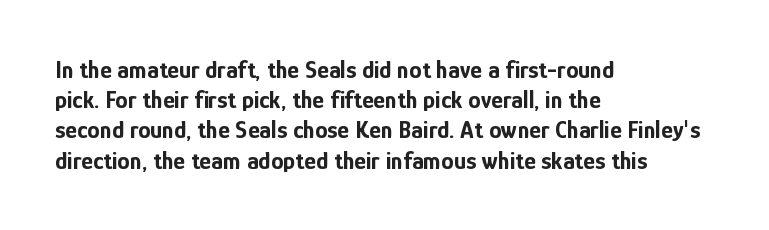
Q: Is the text bold? A: Yes.
Q: Is the text italic (slanted)? A: No, it is upright.
Q: Is the text underlined? A: No.
Q: How is the paragraph aligned? A: Left-aligned.
Q: Is the spacing between letters normal or unusually wide? A: Normal.
